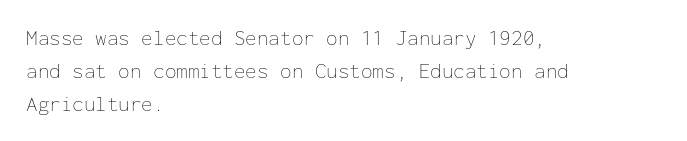
Q: Is the text bold? A: No.
Q: Is the text italic (slanted)? A: No, it is upright.
Q: Is the text underlined? A: No.
Q: How is the paragraph aligned? A: Left-aligned.
Q: Is the spacing between letters normal or unusually wide? A: Normal.
Q: Is the spacing between lines tight, normal or loose? A: Normal.
